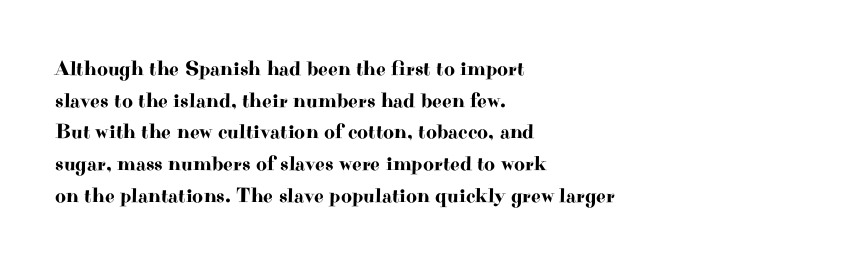
{"italic": "no", "underline": "no", "align": "left", "line_spacing": "normal", "line_spacing_ratio": 1.51, "letter_spacing": "normal", "letter_spacing_em": 0.0, "glyph_px": 21}
